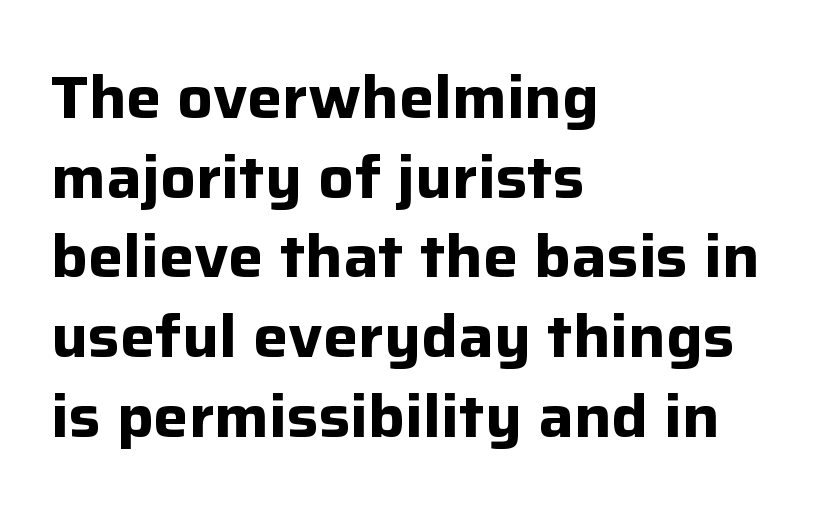
{"serif": "no", "italic": "no", "bold": "yes", "weight": "bold", "width": "normal", "stroke_contrast": "low", "x_height": "medium", "monospaced": "no", "underline": "no", "align": "left", "line_spacing": "normal", "line_spacing_ratio": 1.35, "letter_spacing": "normal", "letter_spacing_em": 0.0, "glyph_px": 59}
